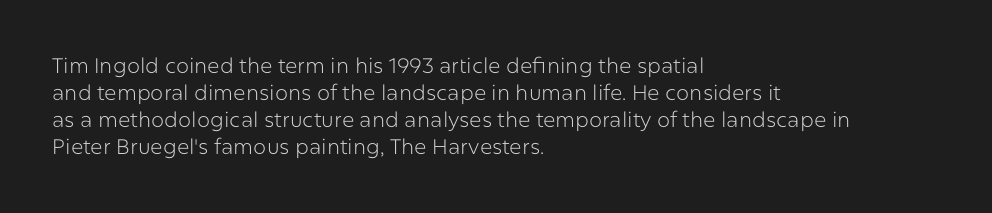
{"italic": "no", "bold": "no", "underline": "no", "align": "left", "line_spacing": "normal", "line_spacing_ratio": 1.29, "letter_spacing": "normal", "letter_spacing_em": 0.0, "glyph_px": 21}
